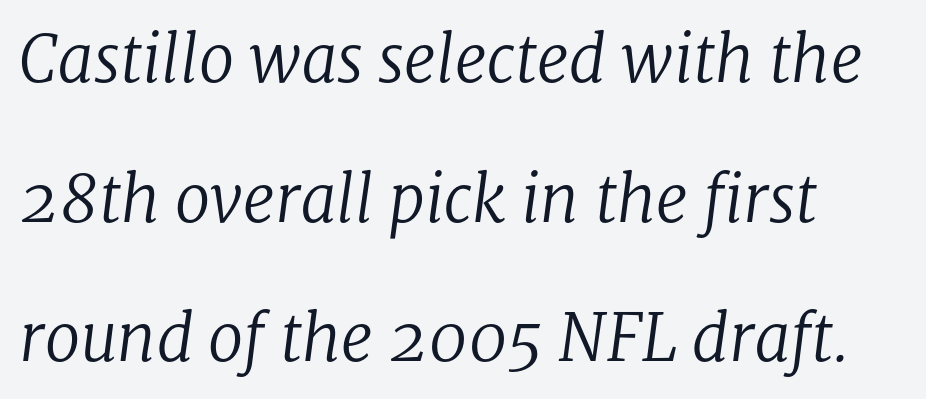
These lines are set flush left with a ragged right edge. Style check: oblique. Only glyphs here, with clear space below each row. What's the leading like? Stretched, with rows far apart. The letters advance in unequal steps, a hallmark of proportional type.
